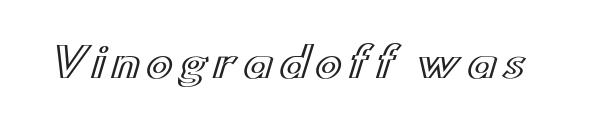
{"width": "wide", "x_height": "small", "monospaced": "no", "underline": "no", "glyph_px": 40}
